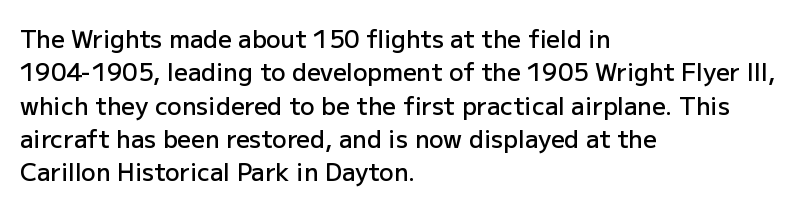
{"italic": "no", "bold": "semi", "underline": "no", "align": "left", "line_spacing": "normal", "line_spacing_ratio": 1.39, "letter_spacing": "normal", "letter_spacing_em": 0.0, "glyph_px": 24}
